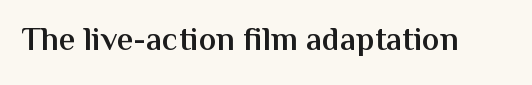
The image shows 33 px semibold sans-serif type, upright; set normal letter spacing, not underlined; medium stroke contrast and a medium x-height.
